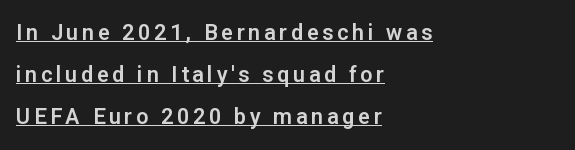
Italic? Not at all — the glyphs are vertical. This sample carries an underscore along the baseline area. Airy leading. Every row of glyphs begins at an identical x-position on the left.
